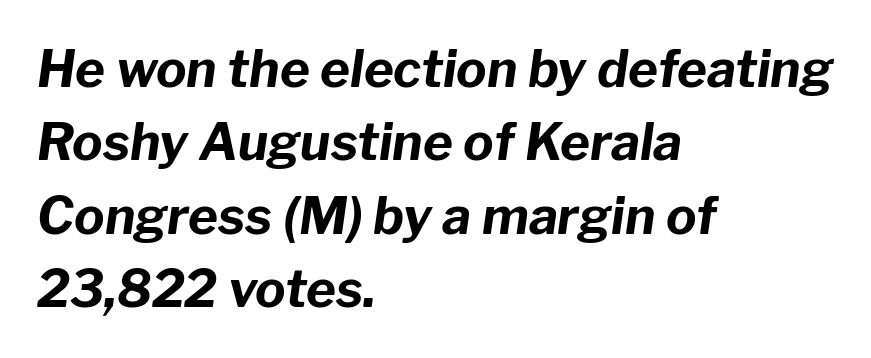
{"italic": "yes", "lean": "right", "slant_degrees": 8, "bold": "yes", "weight": "bold", "width": "normal", "stroke_contrast": "low", "x_height": "medium", "monospaced": "no", "underline": "no", "align": "left", "line_spacing": "normal", "line_spacing_ratio": 1.44, "letter_spacing": "normal", "letter_spacing_em": 0.0, "glyph_px": 51}
